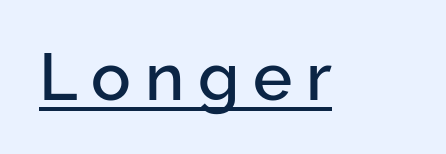
{"serif": "no", "italic": "no", "width": "normal", "stroke_contrast": "low", "x_height": "medium", "monospaced": "no", "underline": "yes", "letter_spacing": "wide", "letter_spacing_em": 0.21, "glyph_px": 66}
